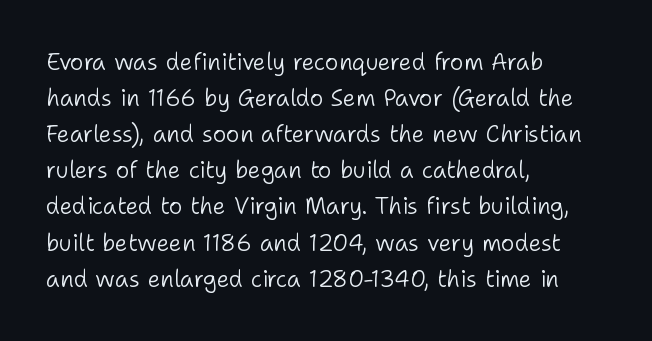
Q: Is the text bold? A: No.
Q: Is the text italic (slanted)? A: No, it is upright.
Q: Is the text underlined? A: No.
Q: How is the paragraph aligned? A: Left-aligned.
Q: Is the spacing between letters normal or unusually wide? A: Normal.
Q: Is the spacing between lines tight, normal or loose? A: Normal.
